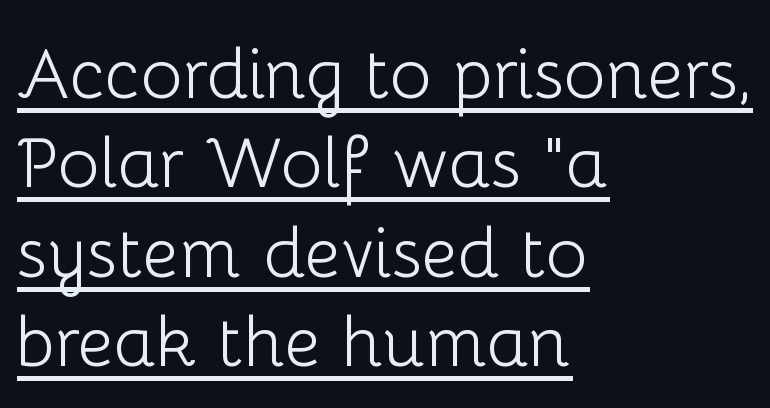
Q: Is the text bold? A: No.
Q: Is the text italic (slanted)? A: No, it is upright.
Q: Is the typeface a serif or a sans-serif typeface? A: Sans-serif.
Q: Is the text underlined? A: Yes.
Q: How is the paragraph aligned? A: Left-aligned.
Q: Is the spacing between letters normal or unusually wide? A: Normal.
Q: Is the spacing between lines tight, normal or loose? A: Normal.
Q: Width (condensed, normal, or wide)? A: Normal.
Q: Stroke contrast? A: Low.
Q: x-height? A: Medium.
Q: Monospaced? A: No.
